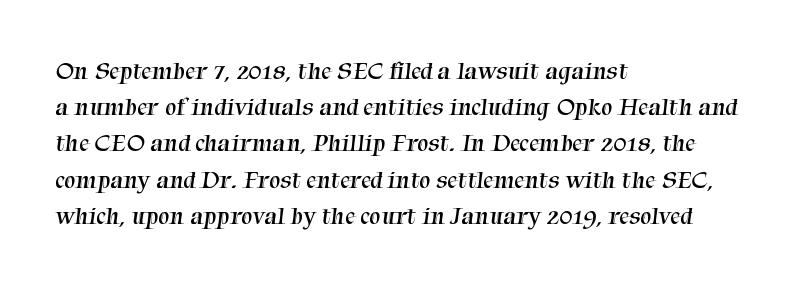
Has an underline been added? It has not. The passage shown has conventional tracking throughout. Heaviness? Minimal to ordinary, like unemphasized prose. Rows of type keep a routine distance in the vertical direction. These lines are set flush left with a ragged right edge.
